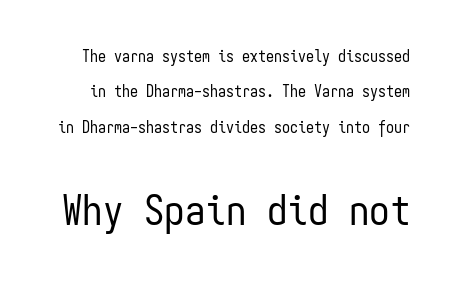
{"serif": "no", "italic": "no", "bold": "no", "weight": "regular", "width": "condensed", "stroke_contrast": "low", "x_height": "medium", "monospaced": "yes", "underline": "no", "line_spacing": "loose", "line_spacing_ratio": 2.21, "letter_spacing": "normal", "letter_spacing_em": 0.0, "larger_block": "second", "size_ratio": 2.56, "glyph_px": 41}
